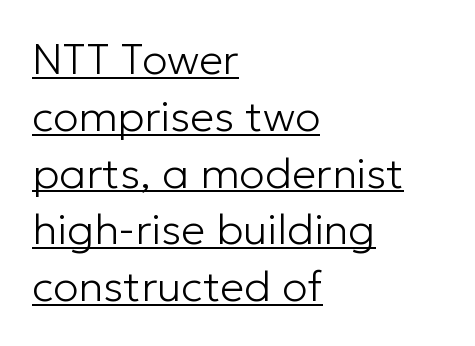
Compared with typical body copy, the letter spacing here is the same. Caption: face not bold, strokes unweighted. Is there much room between lines? A standard amount, neither cramped nor airy. Check where the strokes stop: nothing finishes them off — pure sans.
